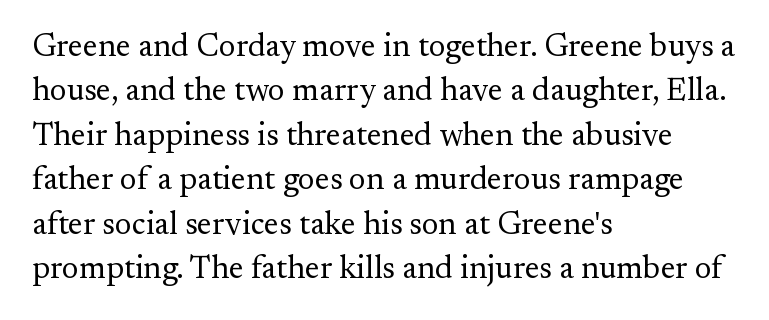
{"serif": "yes", "italic": "no", "bold": "no", "weight": "regular", "width": "normal", "stroke_contrast": "medium", "x_height": "small", "monospaced": "no", "underline": "no", "align": "left", "line_spacing": "normal", "line_spacing_ratio": 1.39, "letter_spacing": "normal", "letter_spacing_em": 0.0, "glyph_px": 32}
